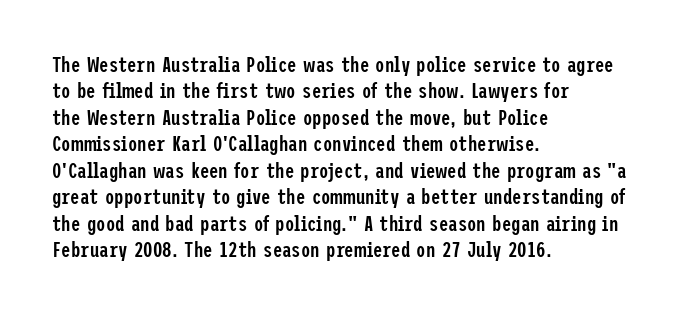
{"italic": "no", "bold": "semi", "underline": "no", "align": "left", "line_spacing": "normal", "line_spacing_ratio": 1.26, "letter_spacing": "normal", "letter_spacing_em": 0.0, "glyph_px": 21}
